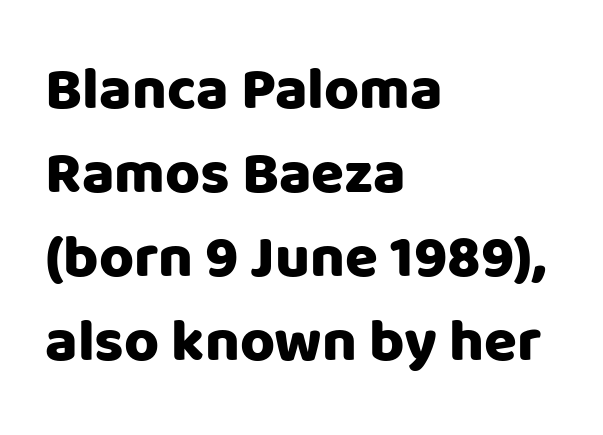
Proportional: the letters do not fall into vertical columns. This rendering employs a face without finishing strokes, i.e., a sans-serif. The baseline area is clear. Posture: straight, roman, zero tilt.
